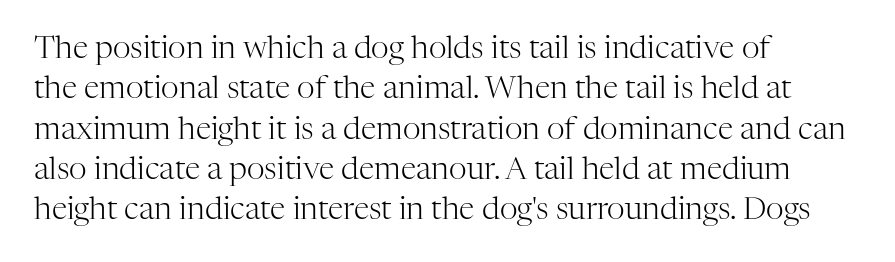
The image shows 31 px light serif type, upright; set left-aligned, normal line spacing (1.3x), normal letter spacing, not underlined; high stroke contrast and a medium x-height.
